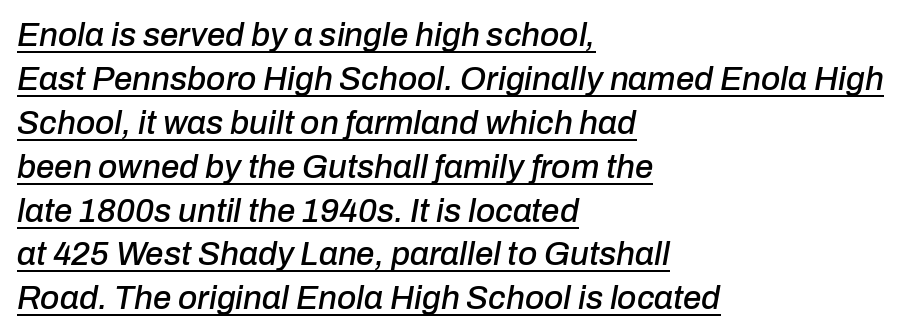
{"italic": "yes", "lean": "right", "slant_degrees": 10, "width": "normal", "stroke_contrast": "low", "x_height": "medium", "monospaced": "no", "underline": "yes", "align": "left", "line_spacing": "normal", "line_spacing_ratio": 1.33, "letter_spacing": "normal", "letter_spacing_em": 0.0, "glyph_px": 33}
